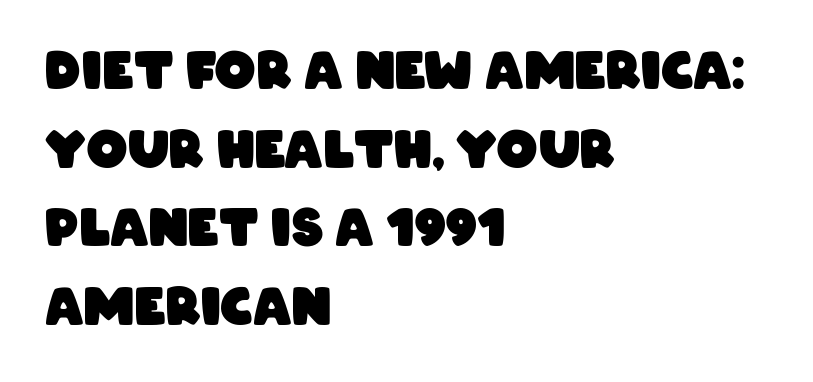
The image shows 51 px heavy, condensed sans-serif type; set left-aligned, normal line spacing (1.54x), normal letter spacing, not underlined; low stroke contrast and a large x-height.
